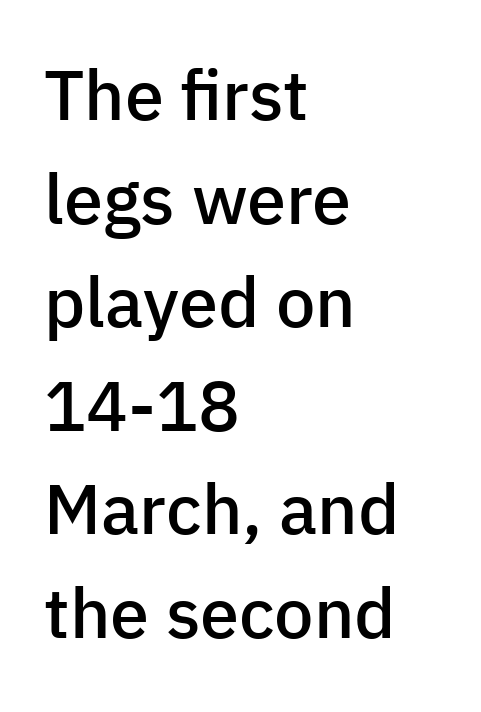
Q: Is the text bold? A: Semi-bold.
Q: Is the text italic (slanted)? A: No, it is upright.
Q: Is the typeface a serif or a sans-serif typeface? A: Sans-serif.
Q: Is the text underlined? A: No.
Q: How is the paragraph aligned? A: Left-aligned.
Q: Is the spacing between letters normal or unusually wide? A: Normal.
Q: Is the spacing between lines tight, normal or loose? A: Normal.
Q: Width (condensed, normal, or wide)? A: Normal.
Q: Stroke contrast? A: Low.
Q: x-height? A: Medium.
Q: Monospaced? A: No.
